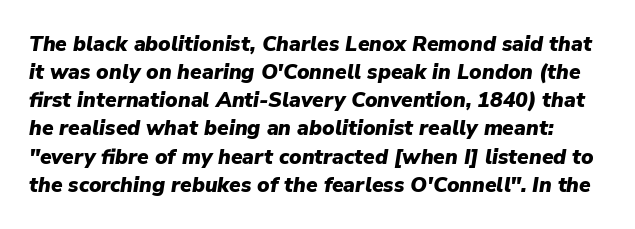
{"italic": "yes", "lean": "right", "slant_degrees": 9, "bold": "yes", "underline": "no", "line_spacing": "normal", "line_spacing_ratio": 1.34, "letter_spacing": "normal", "letter_spacing_em": 0.0, "glyph_px": 21}
